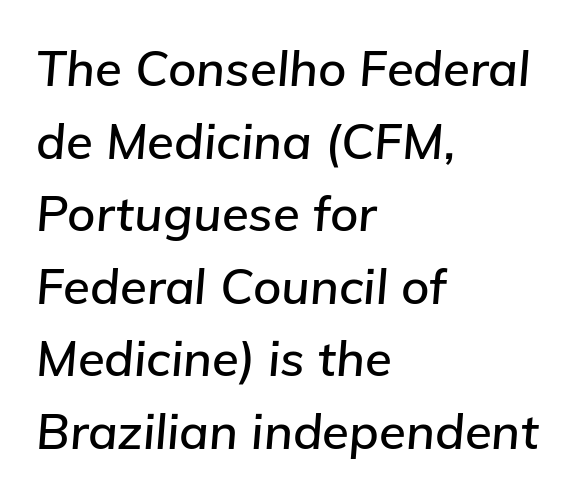
Words float on clear page, feet unadorned. No extra tracking has been applied to these lines. Is there much room between lines? A standard amount, neither cramped nor airy. The letters advance in unequal steps, a hallmark of proportional type. The passage is arranged the way most books set body copy — flush left.
